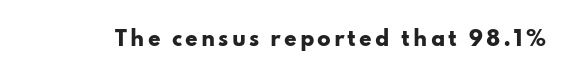
The type sits square on the baseline with zero lean. Lines of text with bare space underneath. Does the weight exceed regular? Yes, all the way to bold.
